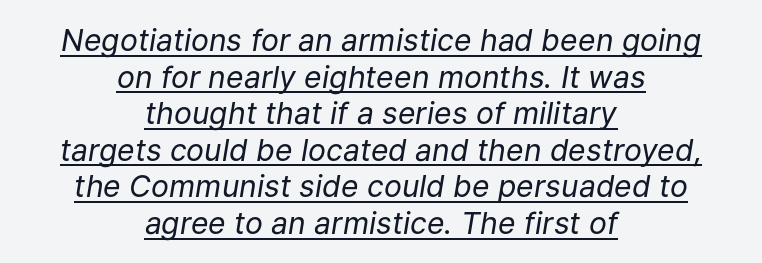
The image shows 30 px regular-weight type, italic (leaning right); set centered, line spacing 1.22x, normal letter spacing, underlined; low stroke contrast and a medium x-height.
